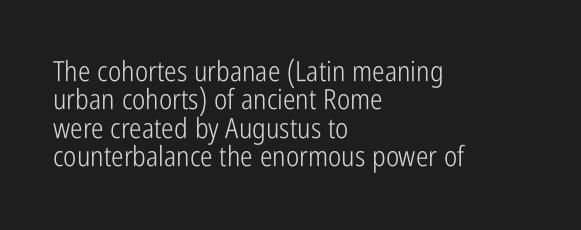
Q: Is the text bold? A: No.
Q: Is the text italic (slanted)? A: No, it is upright.
Q: Is the typeface a serif or a sans-serif typeface? A: Sans-serif.
Q: Is the text underlined? A: No.
Q: How is the paragraph aligned? A: Left-aligned.
Q: Is the spacing between letters normal or unusually wide? A: Normal.
Q: Is the spacing between lines tight, normal or loose? A: Tight.
Q: Width (condensed, normal, or wide)? A: Condensed.
Q: Stroke contrast? A: Low.
Q: x-height? A: Medium.
Q: Monospaced? A: No.
